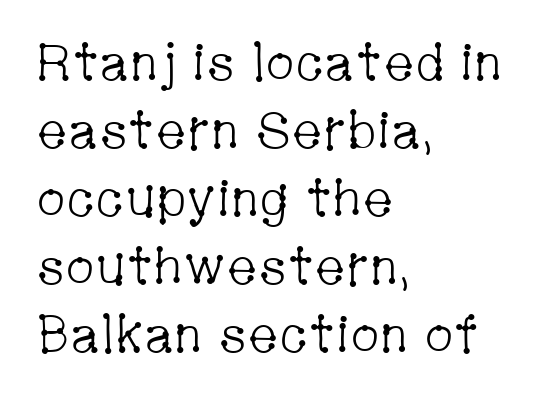
{"serif": "yes", "italic": "no", "bold": "no", "weight": "light", "width": "condensed", "stroke_contrast": "low", "x_height": "medium", "monospaced": "no", "underline": "no", "align": "left", "line_spacing": "normal", "line_spacing_ratio": 1.31, "letter_spacing": "normal", "letter_spacing_em": 0.0, "glyph_px": 52}
